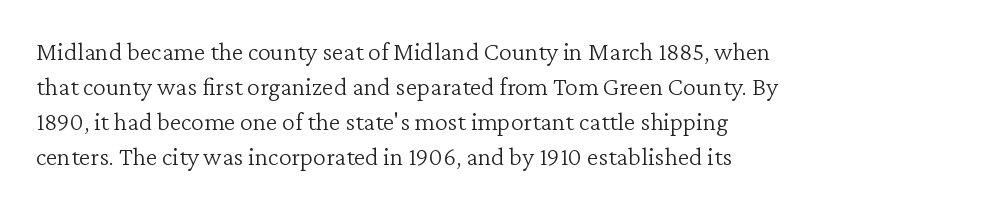
The strip under each line holds only bare page. Short note: letters normally spaced. The axis of the letterforms is exactly vertical. Line spacing here is normal. The rendering anchors every line to the left-hand side.
